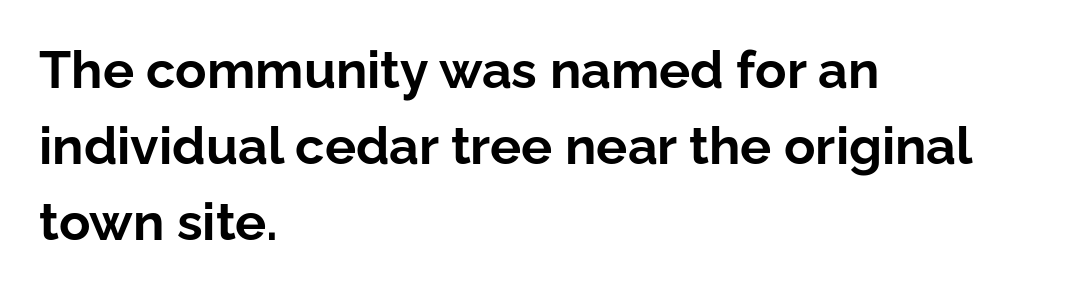
Underline: absent. Is this a fixed-width face? No — the glyphs have proportional, varying widths. Short note: letters normally spaced. Heavy, bold letterforms. The letters stand upright; this is a roman face.
